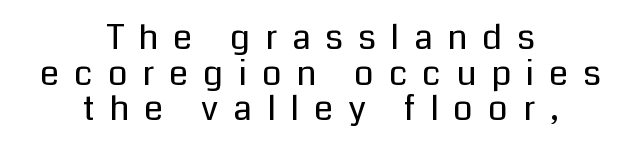
Designer's note — italics off, roman on. The passage is arranged like a title page — every line centered. The space beneath each line is pristine and unruled. The letters look calm and open, with moderate or lighter stems. You could not count columns in this text — the font is proportionally spaced.
